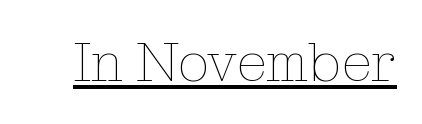
The face used here appears with an underline applied. Default kerning and tracking; the words read as compact shapes. The letterforms sit at book weight or below. You could not count columns in this text — the font is proportionally spaced. Posture: straight, roman, zero tilt.
